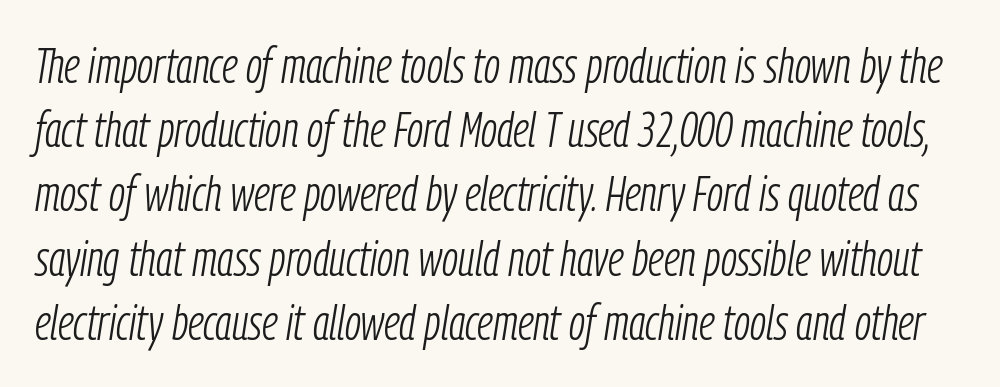
Q: Is the text bold? A: No.
Q: Is the text italic (slanted)? A: Yes, it leans right by about 9 degrees.
Q: Is the text underlined? A: No.
Q: Is the spacing between letters normal or unusually wide? A: Normal.
Q: Is the spacing between lines tight, normal or loose? A: Normal.
Q: Width (condensed, normal, or wide)? A: Condensed.
Q: Stroke contrast? A: Low.
Q: x-height? A: Medium.
Q: Monospaced? A: No.
